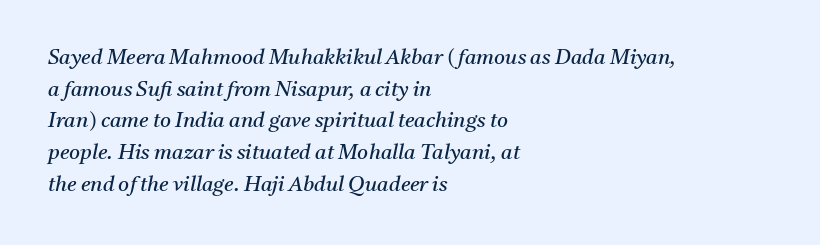
{"italic": "yes", "lean": "right", "slant_degrees": 11, "bold": "no", "underline": "no", "align": "left", "line_spacing": "normal", "line_spacing_ratio": 1.51, "letter_spacing": "normal", "letter_spacing_em": 0.0, "glyph_px": 21}
